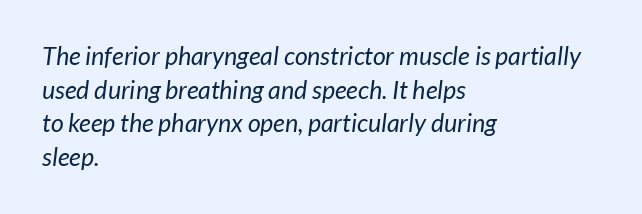
This reads as an unemphasized weight, regular at the heaviest. Honestly, the row spacing looks completely unremarkable. The paragraph shown leans on its left margin. The passage shown has conventional tracking throughout. Descenders hang freely into open space.
